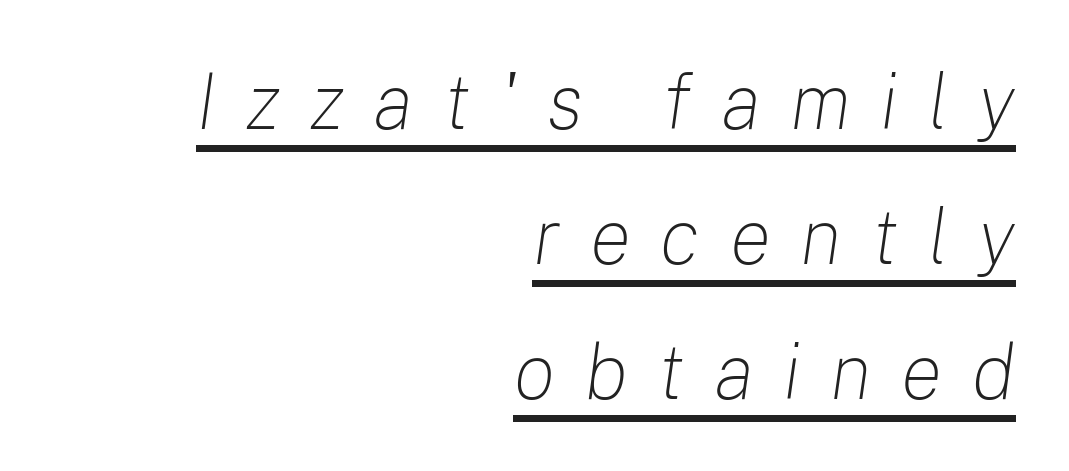
Q: Is the text bold? A: No.
Q: Is the text italic (slanted)? A: Yes, it leans right by about 8 degrees.
Q: Is the text underlined? A: Yes.
Q: How is the paragraph aligned? A: Right-aligned.
Q: Is the spacing between letters normal or unusually wide? A: Unusually wide.
Q: Width (condensed, normal, or wide)? A: Normal.
Q: Stroke contrast? A: Low.
Q: x-height? A: Medium.
Q: Monospaced? A: No.
